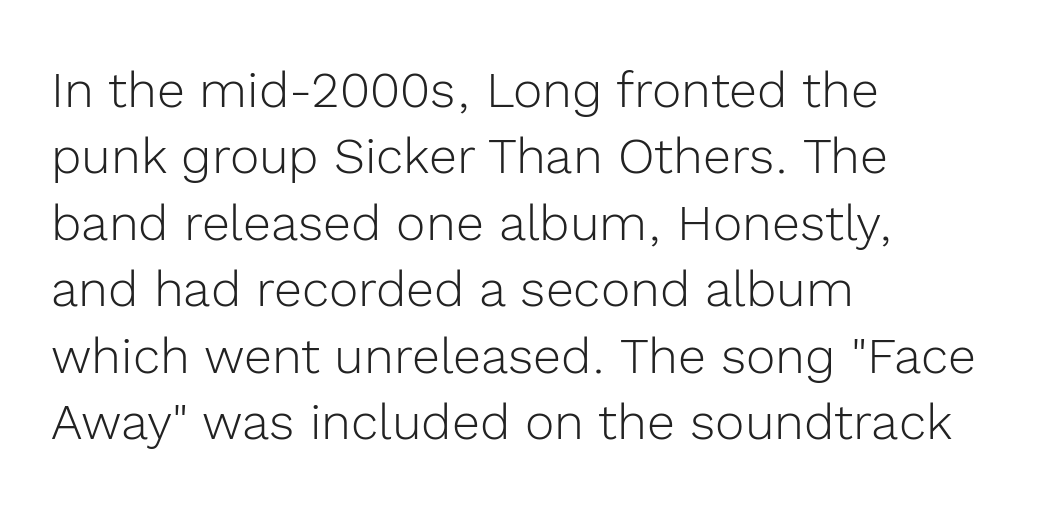
The lines in this sample share a left origin and differ only in where they stop. These lines are rendered in a variable-pitch font. The space directly below the letters is spotless. The letters stand upright; this is a roman face. Nope, no serifs anywhere on these letters. Notice how descenders clear the ascenders below comfortably — that's standard leading.
